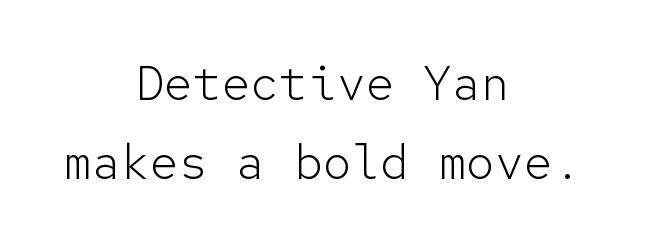
{"serif": "no", "italic": "no", "bold": "no", "weight": "light", "width": "normal", "stroke_contrast": "low", "x_height": "medium", "monospaced": "yes", "underline": "no", "align": "center", "line_spacing": "normal", "line_spacing_ratio": 1.65, "letter_spacing": "normal", "letter_spacing_em": 0.0, "glyph_px": 48}
